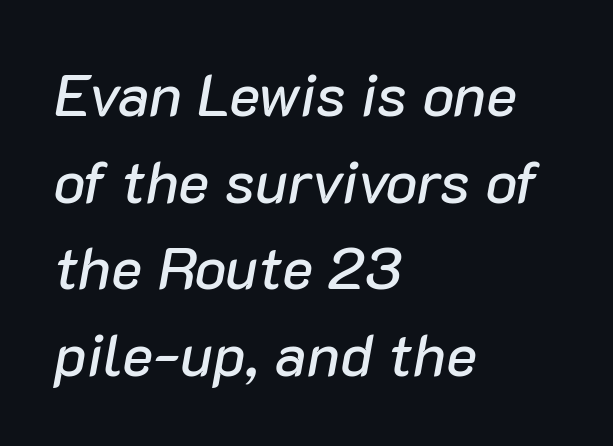
{"italic": "yes", "lean": "right", "slant_degrees": 10, "width": "normal", "stroke_contrast": "low", "x_height": "medium", "monospaced": "no", "underline": "no", "align": "left", "line_spacing": "normal", "line_spacing_ratio": 1.47, "letter_spacing": "normal", "letter_spacing_em": 0.0, "glyph_px": 59}
